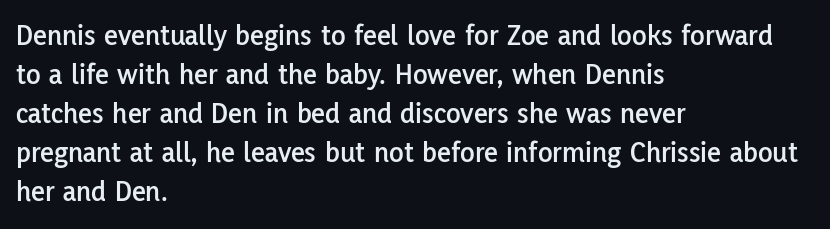
{"serif": "no", "italic": "no", "width": "normal", "stroke_contrast": "low", "x_height": "medium", "monospaced": "no", "underline": "no", "align": "left", "line_spacing": "normal", "line_spacing_ratio": 1.3, "letter_spacing": "normal", "letter_spacing_em": 0.0, "glyph_px": 30}
